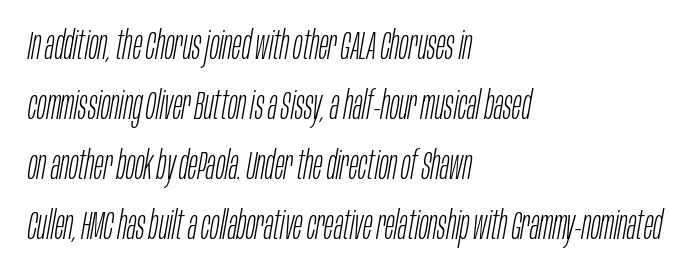
Q: Is the text bold? A: No.
Q: Is the text italic (slanted)? A: Yes, it leans right by about 10 degrees.
Q: Is the text underlined? A: No.
Q: How is the paragraph aligned? A: Left-aligned.
Q: Is the spacing between letters normal or unusually wide? A: Normal.
Q: Is the spacing between lines tight, normal or loose? A: Normal.
Q: Width (condensed, normal, or wide)? A: Condensed.
Q: Stroke contrast? A: Low.
Q: x-height? A: Large.
Q: Monospaced? A: No.
